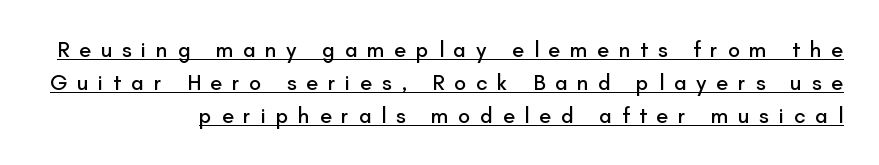
The image shows 22 px text type, upright; set right-aligned, normal line spacing (1.5x), unusually wide letter spacing (+0.44 em), underlined.
